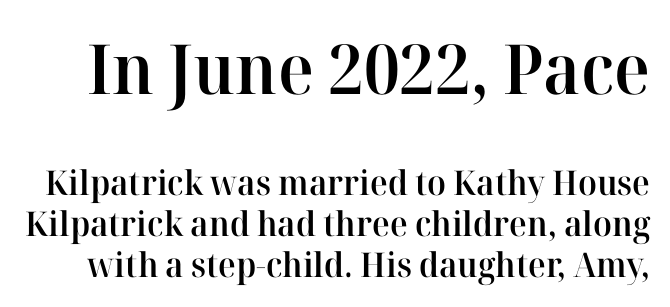
The image shows 69 px semibold serif type, upright; set line spacing 1.2x, normal letter spacing, not underlined; the first (top) block is 2.03x larger; high stroke contrast and a medium x-height.
